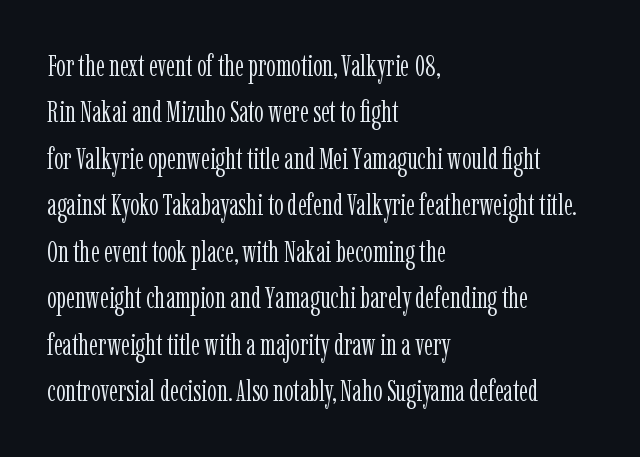
Compared with typical paragraphs, the rows here are spaced about the same. Horizontally, the lines are justified to the leading edge only. Stroke terminals: seriffed. Underlining? Definitely not there.
